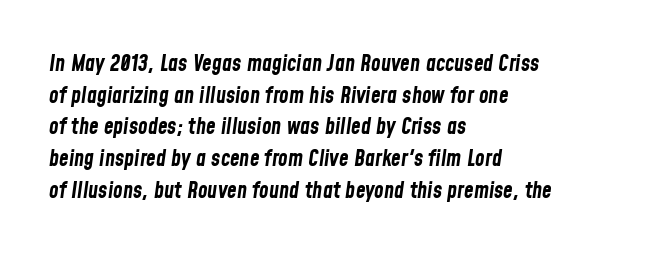
The image shows 22 px bold type, italic (leaning right); set left-aligned, normal line spacing (1.44x), normal letter spacing, not underlined.
